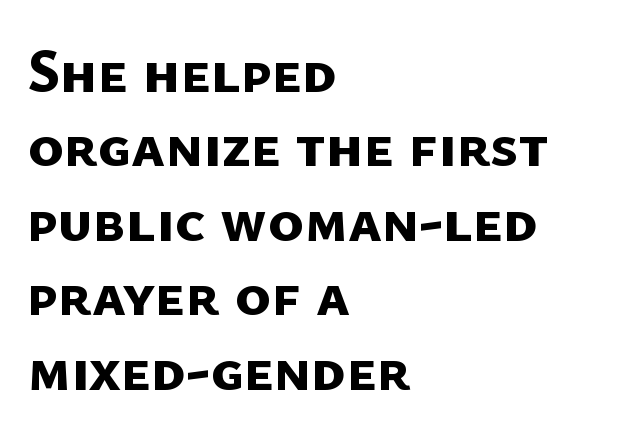
All the whitespace from short lines collects on the right. Its strokes are broad and dark, the hallmark of bold type. Check the space under the baseline: it is left empty. Spacing verdict: proportional, widths tailored to each character. The passage shown is typeset with a sans-serif family. The letterforms sit shoulder to shoulder at normal distance.
